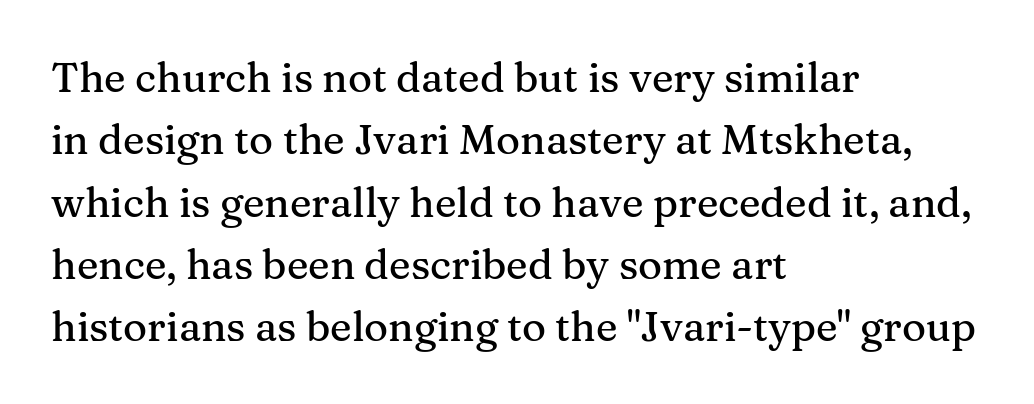
The letters sit at their default tracking, neither squeezed nor spread. The vertical gap from one line to the next is medium. The lines are quadded left. You could not count columns in this text — the font is proportionally spaced. A bare baseline throughout the passage.
